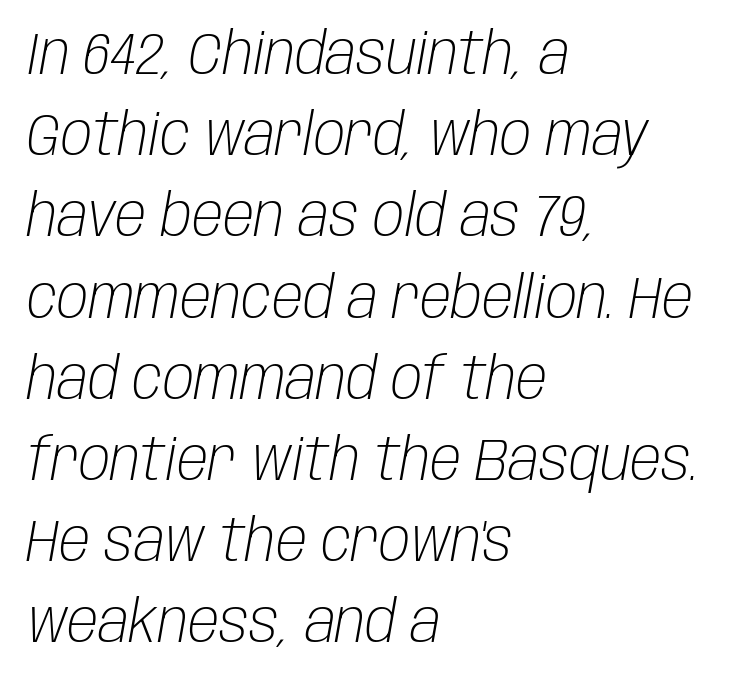
{"italic": "yes", "lean": "right", "slant_degrees": 10, "bold": "no", "weight": "light", "width": "condensed", "stroke_contrast": "low", "x_height": "large", "monospaced": "no", "underline": "no", "align": "left", "line_spacing": "normal", "line_spacing_ratio": 1.4, "letter_spacing": "normal", "letter_spacing_em": 0.0, "glyph_px": 58}
